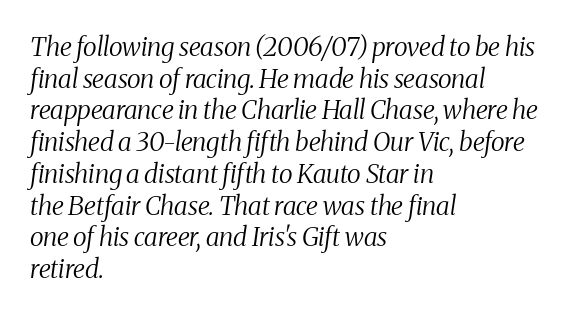
Q: Is the text bold? A: No.
Q: Is the text italic (slanted)? A: Yes, it leans right by about 8 degrees.
Q: Is the text underlined? A: No.
Q: How is the paragraph aligned? A: Left-aligned.
Q: Is the spacing between letters normal or unusually wide? A: Normal.
